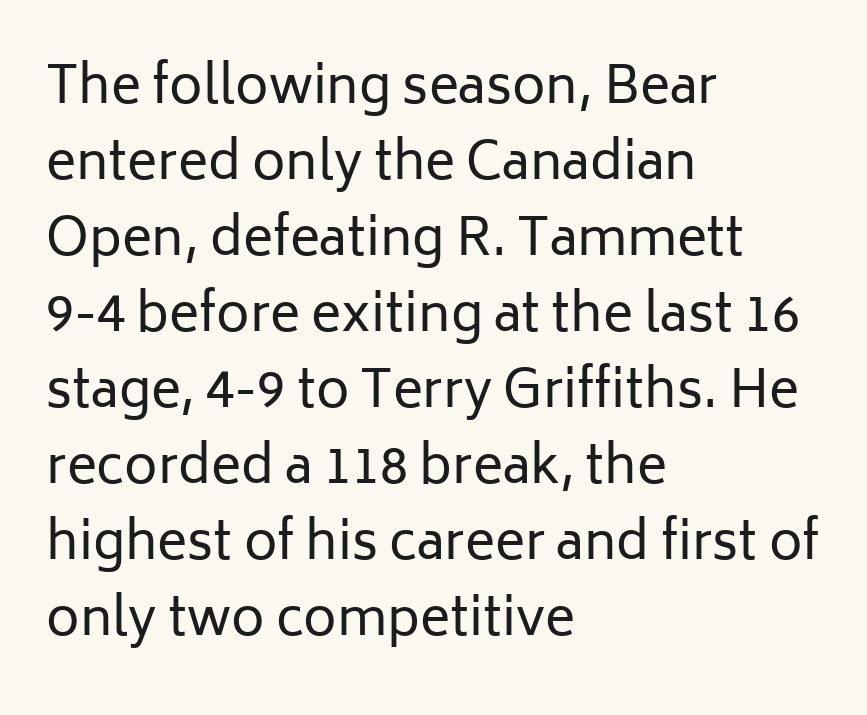
The rendering shows plain stroke endings on the letterforms — a sans-serif design. The letterforms sit shoulder to shoulder at normal distance. Spacing verdict: proportional, widths tailored to each character. No word sits above an underline. The axis of the letterforms is exactly vertical.
